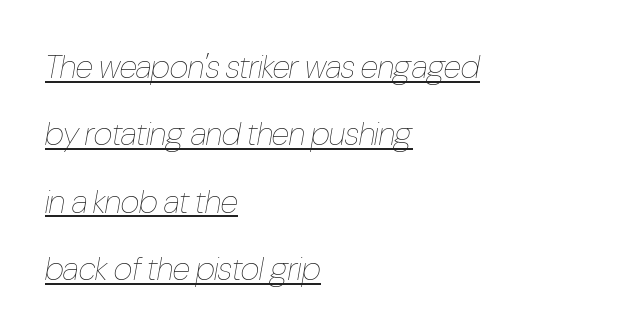
The type is set solid horizontally, with unmodified tracking. Left-aligned paragraph, ragged on the right. The rendering uses natural spacing where letterforms have individual widths. The weight would be labelled regular, book, light, or lighter still. The string is rendered with underlining switched on.
